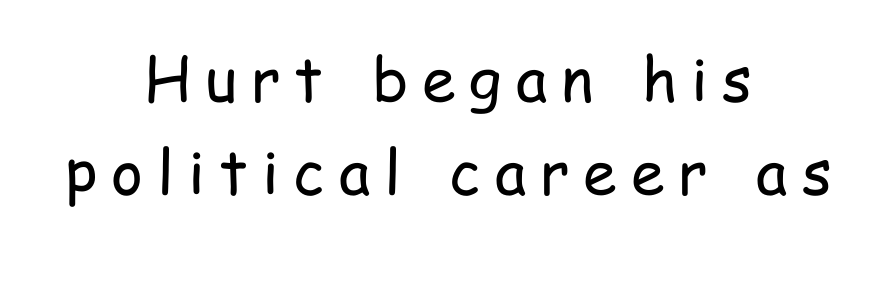
{"serif": "no", "italic": "no", "bold": "no", "weight": "regular", "width": "condensed", "stroke_contrast": "low", "x_height": "medium", "monospaced": "no", "underline": "no", "align": "center", "line_spacing": "normal", "line_spacing_ratio": 1.52, "letter_spacing": "wide", "letter_spacing_em": 0.23, "glyph_px": 61}
